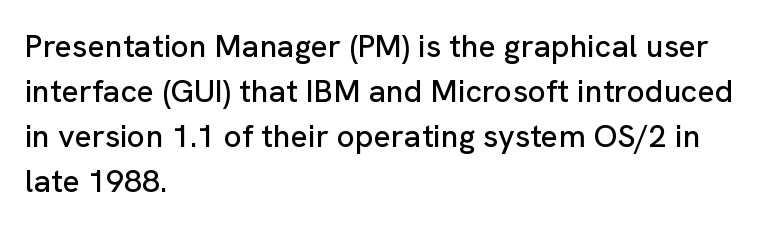
The image shows 32 px sans-serif type, upright; set left-aligned, normal line spacing (1.41x), normal letter spacing, not underlined; low stroke contrast and a medium x-height.
